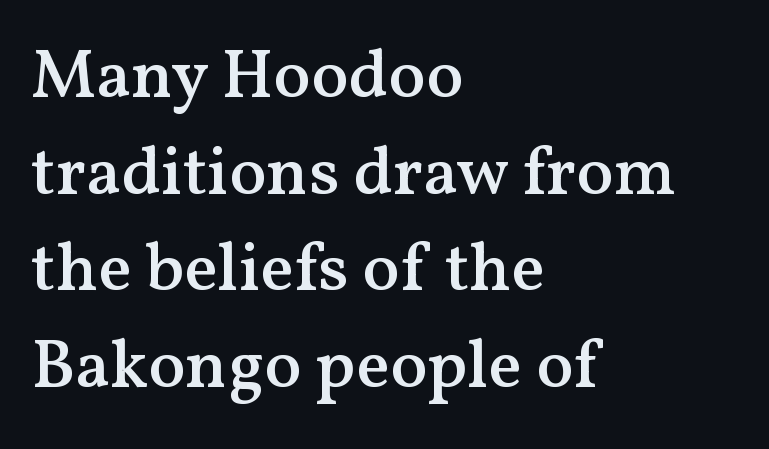
The image shows 69 px semibold serif type, upright; set left-aligned, normal line spacing (1.4x), normal letter spacing, not underlined; medium stroke contrast and a medium x-height.
